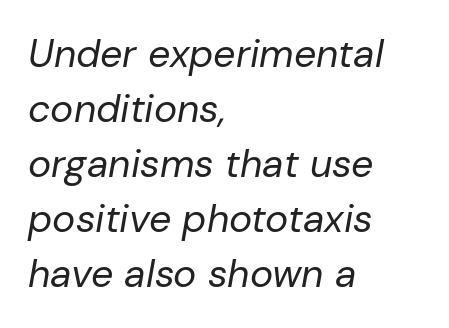
The image shows 39 px regular-weight type, italic (leaning right); set left-aligned, normal line spacing (1.41x), normal letter spacing, not underlined; low stroke contrast and a medium x-height.
